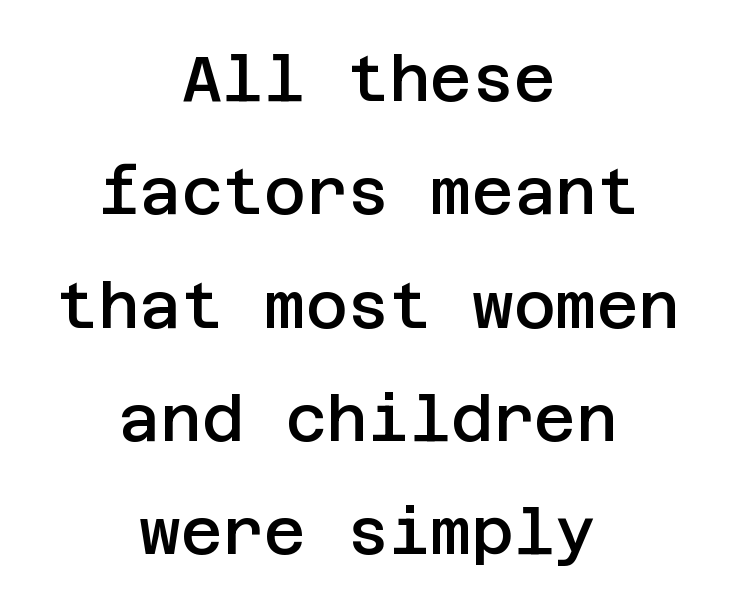
{"serif": "no", "italic": "no", "bold": "semi", "weight": "semibold", "width": "normal", "stroke_contrast": "low", "x_height": "large", "underline": "no", "align": "center", "line_spacing_ratio": 1.77, "letter_spacing": "normal", "letter_spacing_em": 0.0, "glyph_px": 64}
